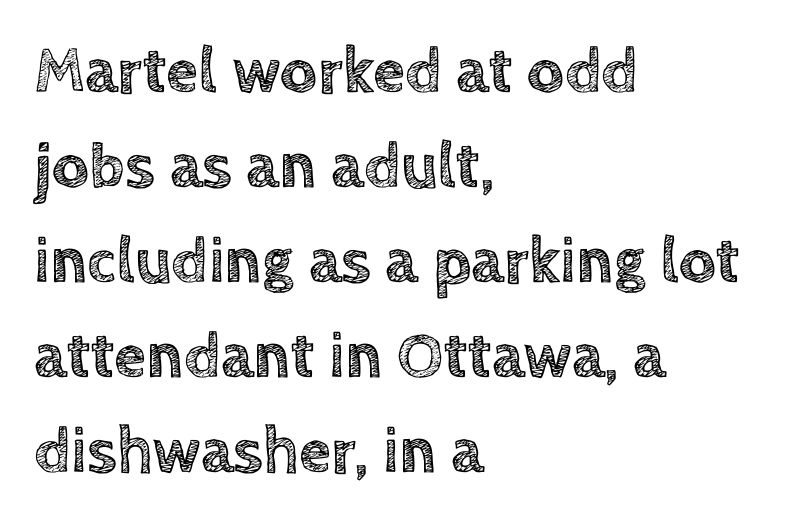
Upright lettering throughout. The paragraph has a hard left edge and a soft right edge. Bare-footed words on every line. Note the varied advance widths — an 'i' is clearly narrower than an 'm'. Baseline-to-baseline distance is the conventional proportion of letter height. These lines keep a tight, regular rhythm from letter to letter.
